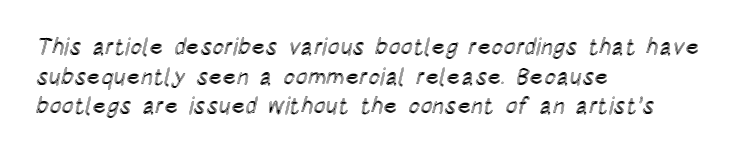
The image shows 23 px text type; set left-aligned, normal line spacing (1.29x), normal letter spacing, not underlined.
